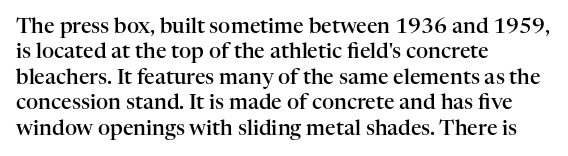
Q: Is the text bold? A: Semi-bold.
Q: Is the text italic (slanted)? A: No, it is upright.
Q: Is the text underlined? A: No.
Q: How is the paragraph aligned? A: Left-aligned.
Q: Is the spacing between letters normal or unusually wide? A: Normal.
